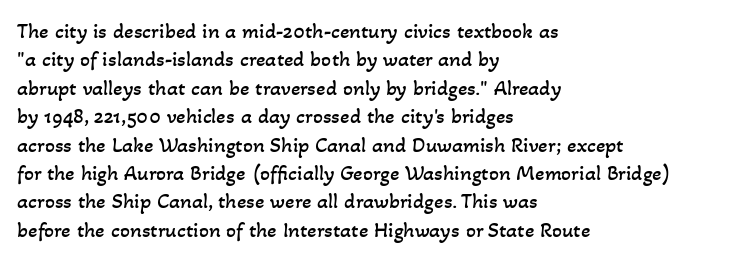
The image shows 22 px text type; set left-aligned, normal line spacing (1.29x), normal letter spacing, not underlined.
